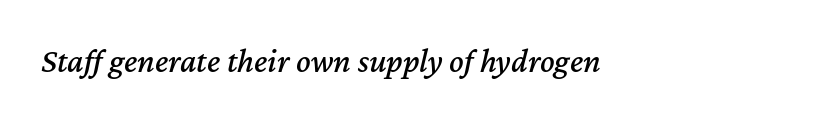
The image shows 34 px text type, italic (leaning right); set normal letter spacing, not underlined; medium stroke contrast and a medium x-height.
